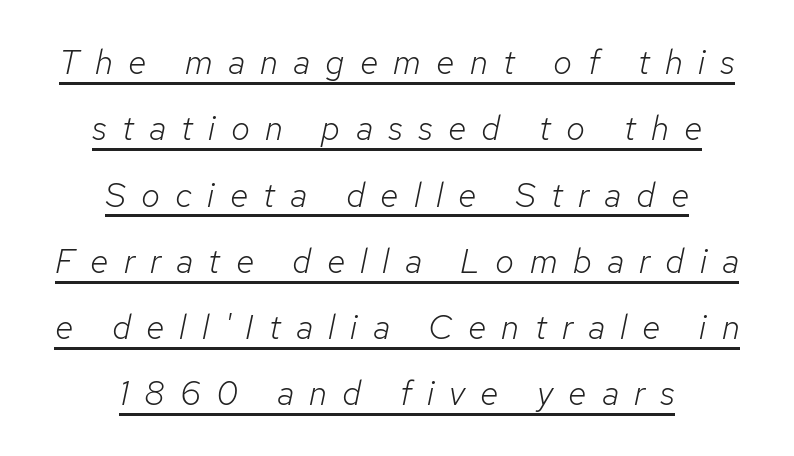
{"italic": "yes", "lean": "right", "slant_degrees": 12, "bold": "no", "weight": "light", "width": "normal", "stroke_contrast": "low", "x_height": "medium", "monospaced": "no", "underline": "yes", "align": "center", "line_spacing": "loose", "line_spacing_ratio": 1.95, "letter_spacing": "wide", "letter_spacing_em": 0.45, "glyph_px": 34}
